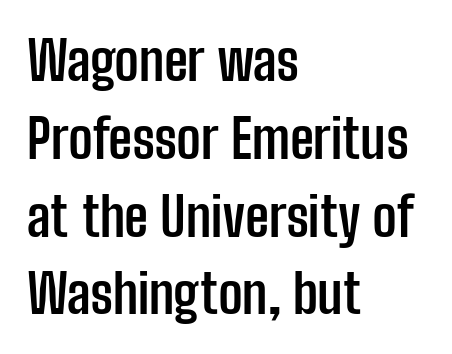
{"serif": "no", "italic": "no", "bold": "yes", "weight": "semibold", "width": "condensed", "stroke_contrast": "low", "x_height": "medium", "monospaced": "no", "underline": "no", "align": "left", "line_spacing": "normal", "line_spacing_ratio": 1.44, "letter_spacing": "normal", "letter_spacing_em": 0.0, "glyph_px": 54}
